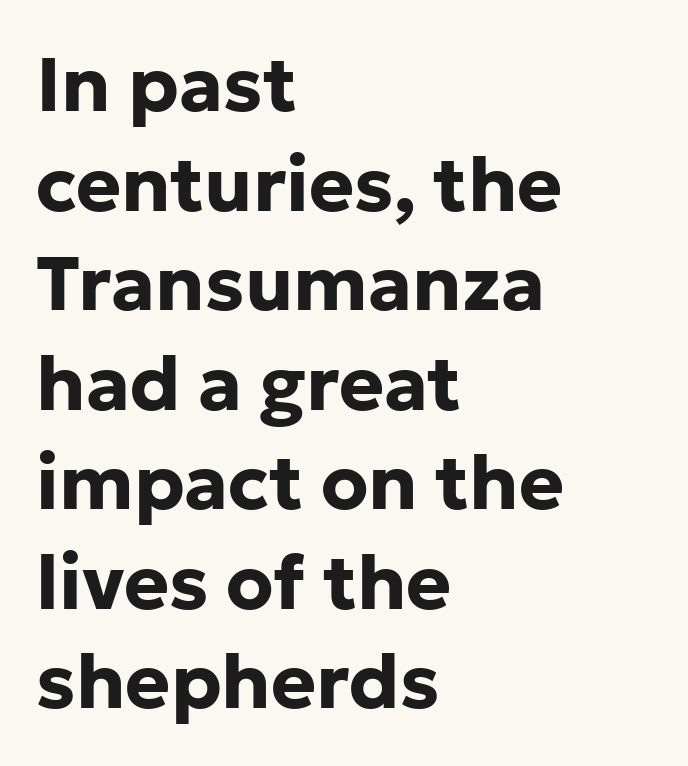
The image shows 76 px bold sans-serif type, upright; set left-aligned, normal line spacing (1.31x), normal letter spacing, not underlined; low stroke contrast and a medium x-height.
